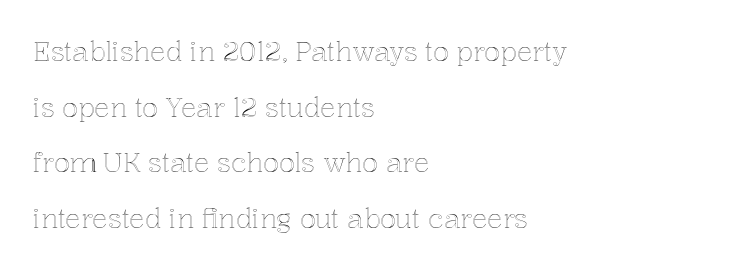
Q: Is the text italic (slanted)? A: No, it is upright.
Q: Is the text underlined? A: No.
Q: How is the paragraph aligned? A: Left-aligned.
Q: Is the spacing between letters normal or unusually wide? A: Normal.
Q: Is the spacing between lines tight, normal or loose? A: Loose.
